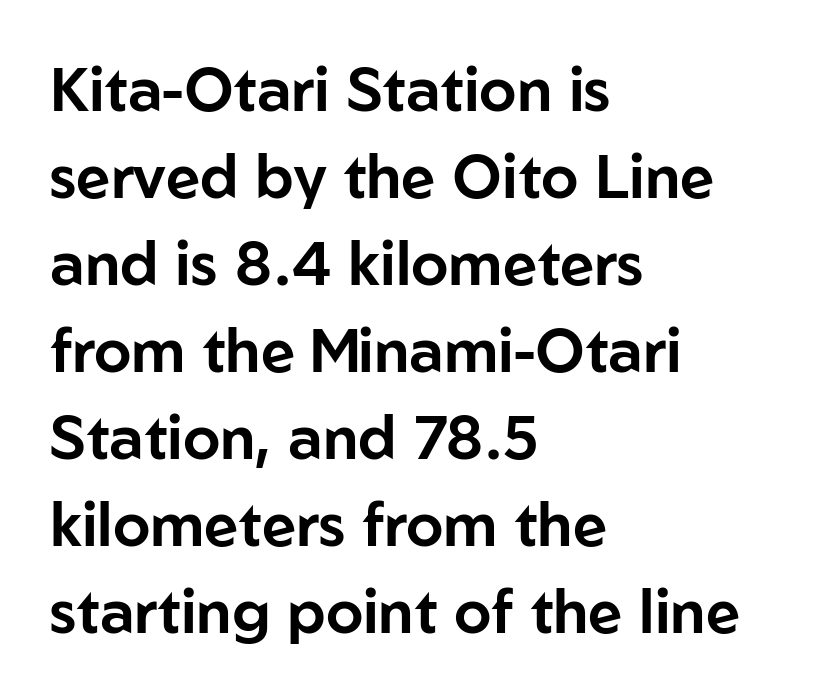
The image shows 60 px sans-serif type, upright; set left-aligned, normal line spacing (1.45x), normal letter spacing, not underlined; low stroke contrast and a medium x-height.
